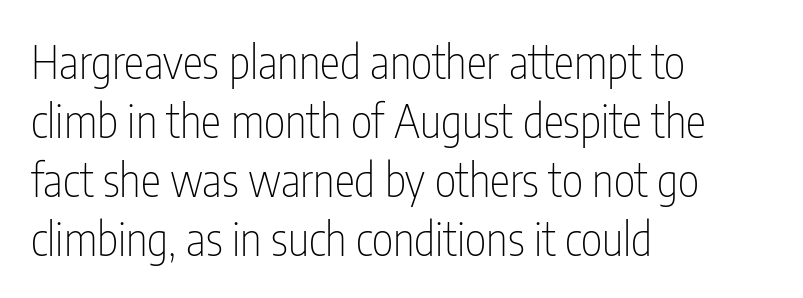
The weight would be labelled regular, book, light, or lighter still. If you measured baseline to baseline, you'd find a middling distance. Nothing sits at the stroke ends, so this counts as sans-serif. Each word holds together tightly as a unit, with standard inter-letter gaps.
